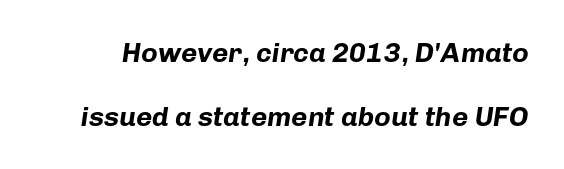
The zone under the glyphs is completely vacant. Weight check: bold — yes, fully. The line texture is even and compact thanks to regular tracking. Widely set lines give the paragraph a tall, airy silhouette. These lines were composed using italics. Each letter keeps its own natural width here, so spacing adapts to shape.
